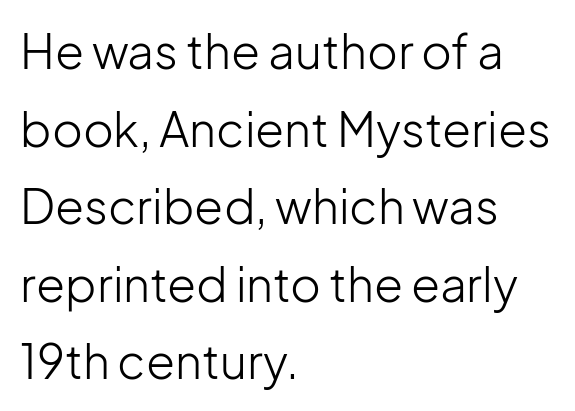
Q: Is the text bold? A: No.
Q: Is the text italic (slanted)? A: No, it is upright.
Q: Is the typeface a serif or a sans-serif typeface? A: Sans-serif.
Q: Is the text underlined? A: No.
Q: How is the paragraph aligned? A: Left-aligned.
Q: Is the spacing between letters normal or unusually wide? A: Normal.
Q: Is the spacing between lines tight, normal or loose? A: Normal.
Q: Width (condensed, normal, or wide)? A: Normal.
Q: Stroke contrast? A: Low.
Q: x-height? A: Medium.
Q: Monospaced? A: No.
